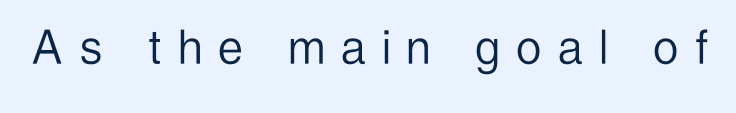
{"serif": "no", "italic": "no", "bold": "no", "weight": "light", "width": "condensed", "stroke_contrast": "low", "x_height": "medium", "monospaced": "no", "underline": "no", "letter_spacing": "wide", "letter_spacing_em": 0.32, "glyph_px": 55}
